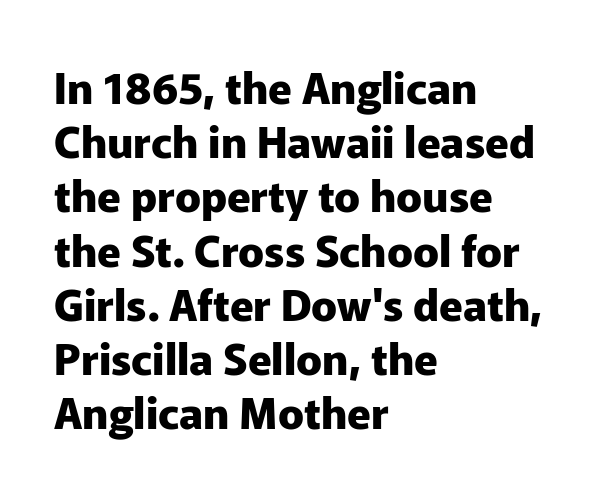
The image shows 43 px heavy sans-serif type, upright; set left-aligned, normal line spacing (1.26x), normal letter spacing, not underlined; low stroke contrast and a medium x-height.
